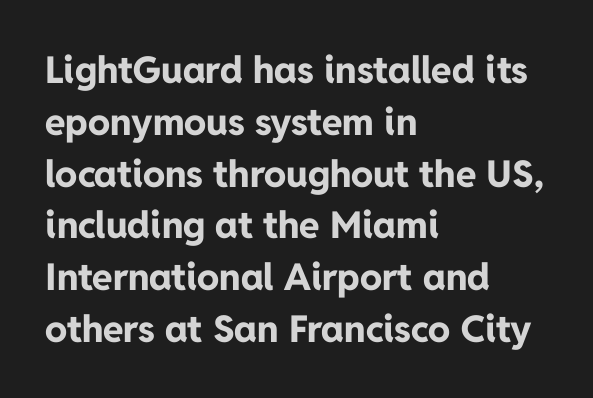
Q: Is the text bold? A: Yes.
Q: Is the text italic (slanted)? A: No, it is upright.
Q: Is the typeface a serif or a sans-serif typeface? A: Sans-serif.
Q: Is the text underlined? A: No.
Q: How is the paragraph aligned? A: Left-aligned.
Q: Is the spacing between letters normal or unusually wide? A: Normal.
Q: Is the spacing between lines tight, normal or loose? A: Normal.
Q: Width (condensed, normal, or wide)? A: Normal.
Q: Stroke contrast? A: Low.
Q: x-height? A: Medium.
Q: Monospaced? A: No.
